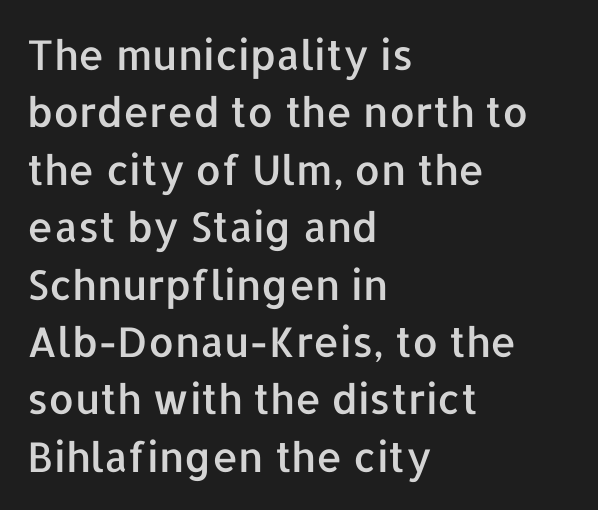
Q: Is the text italic (slanted)? A: No, it is upright.
Q: Is the typeface a serif or a sans-serif typeface? A: Sans-serif.
Q: Is the text underlined? A: No.
Q: How is the paragraph aligned? A: Left-aligned.
Q: Is the spacing between letters normal or unusually wide? A: Normal.
Q: Is the spacing between lines tight, normal or loose? A: Normal.
Q: Width (condensed, normal, or wide)? A: Normal.
Q: Stroke contrast? A: Low.
Q: x-height? A: Medium.
Q: Monospaced? A: No.
